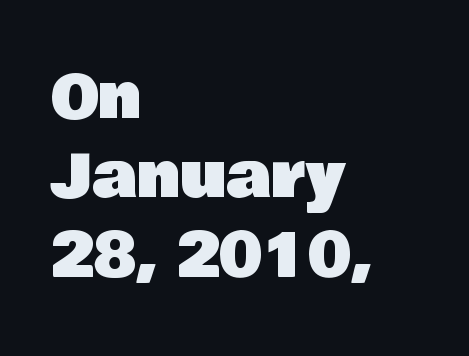
Q: Is the text italic (slanted)? A: No, it is upright.
Q: Is the typeface a serif or a sans-serif typeface? A: Sans-serif.
Q: Is the text underlined? A: No.
Q: How is the paragraph aligned? A: Left-aligned.
Q: Is the spacing between letters normal or unusually wide? A: Normal.
Q: Is the spacing between lines tight, normal or loose? A: Normal.
Q: Width (condensed, normal, or wide)? A: Normal.
Q: Stroke contrast? A: Low.
Q: x-height? A: Large.
Q: Monospaced? A: No.
